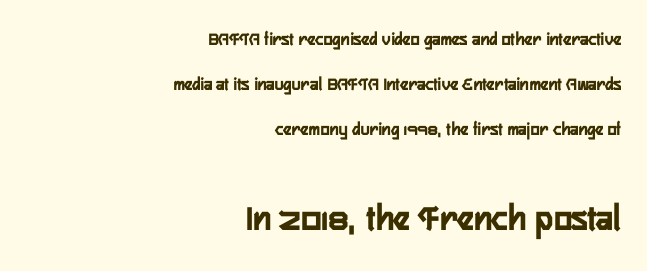
{"serif": "no", "italic": "no", "width": "condensed", "stroke_contrast": "low", "x_height": "medium", "monospaced": "no", "underline": "no", "align": "right", "line_spacing": "loose", "line_spacing_ratio": 2.38, "letter_spacing": "normal", "letter_spacing_em": 0.0, "larger_block": "second", "size_ratio": 2.0, "glyph_px": 38}
